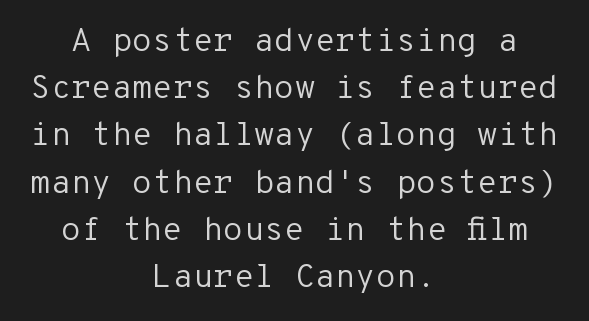
{"serif": "no", "italic": "no", "bold": "no", "weight": "regular", "width": "normal", "stroke_contrast": "low", "x_height": "medium", "monospaced": "yes", "underline": "no", "align": "center", "line_spacing": "normal", "line_spacing_ratio": 1.43, "letter_spacing": "normal", "letter_spacing_em": 0.0, "glyph_px": 33}
